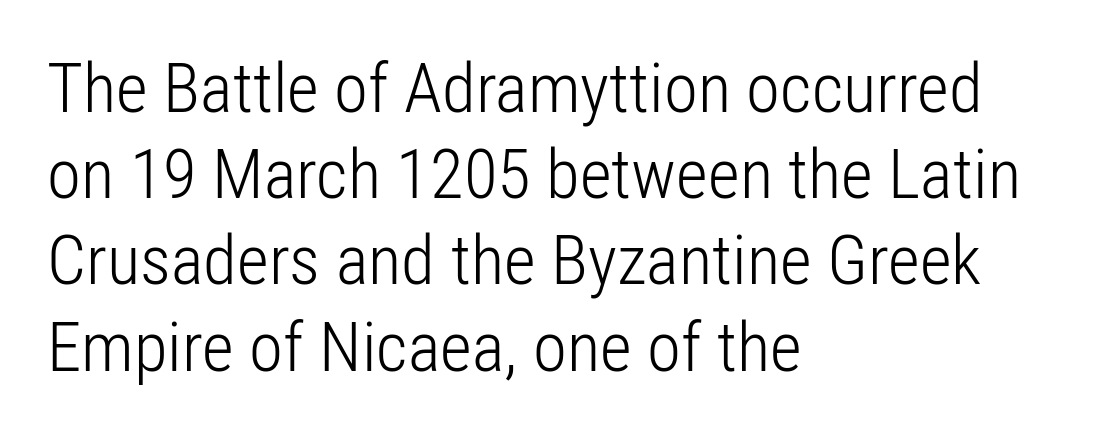
Q: Is the text bold? A: No.
Q: Is the text italic (slanted)? A: No, it is upright.
Q: Is the typeface a serif or a sans-serif typeface? A: Sans-serif.
Q: Is the text underlined? A: No.
Q: How is the paragraph aligned? A: Left-aligned.
Q: Is the spacing between letters normal or unusually wide? A: Normal.
Q: Is the spacing between lines tight, normal or loose? A: Normal.
Q: Width (condensed, normal, or wide)? A: Condensed.
Q: Stroke contrast? A: Low.
Q: x-height? A: Medium.
Q: Monospaced? A: No.
